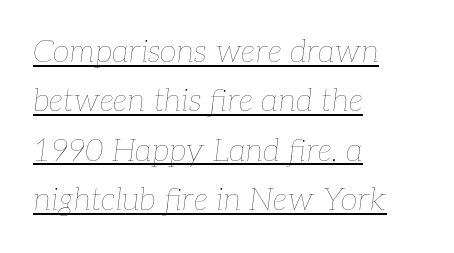
The image shows 31 px thin type, italic (leaning right); set left-aligned, normal line spacing (1.59x), normal letter spacing, underlined; low stroke contrast and a medium x-height.
